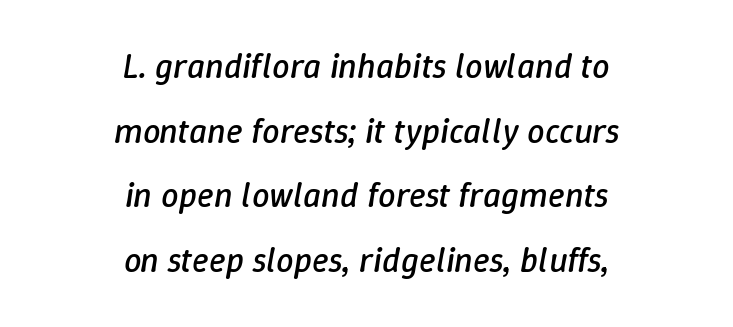
{"italic": "yes", "lean": "right", "slant_degrees": 9, "bold": "no", "weight": "regular", "width": "normal", "stroke_contrast": "low", "x_height": "medium", "monospaced": "no", "underline": "no", "align": "center", "line_spacing_ratio": 1.85, "letter_spacing": "normal", "letter_spacing_em": 0.0, "glyph_px": 35}
